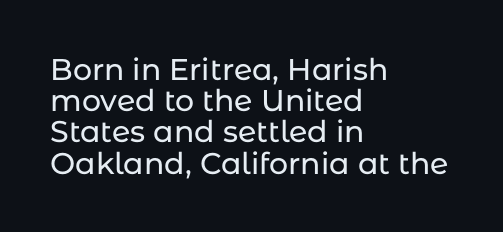
Q: Is the text italic (slanted)? A: No, it is upright.
Q: Is the typeface a serif or a sans-serif typeface? A: Sans-serif.
Q: Is the text underlined? A: No.
Q: How is the paragraph aligned? A: Left-aligned.
Q: Is the spacing between letters normal or unusually wide? A: Normal.
Q: Is the spacing between lines tight, normal or loose? A: Tight.
Q: Width (condensed, normal, or wide)? A: Normal.
Q: Stroke contrast? A: Low.
Q: x-height? A: Medium.
Q: Monospaced? A: No.
